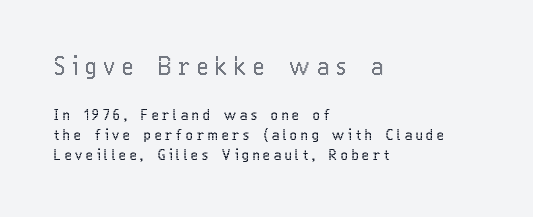
{"italic": "no", "underline": "no", "align": "left", "line_spacing": "normal", "line_spacing_ratio": 1.41, "letter_spacing": "wide", "letter_spacing_em": 0.29, "larger_block": "first", "size_ratio": 1.71, "glyph_px": 24}
